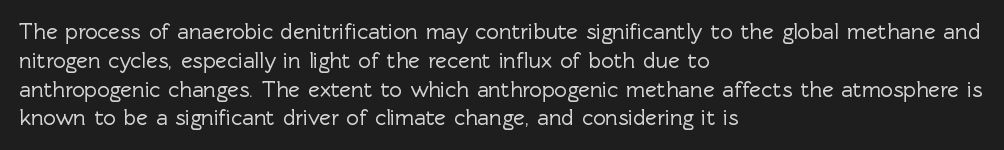
{"italic": "no", "underline": "no", "align": "left", "line_spacing": "normal", "line_spacing_ratio": 1.31, "letter_spacing": "normal", "letter_spacing_em": 0.0, "glyph_px": 22}
